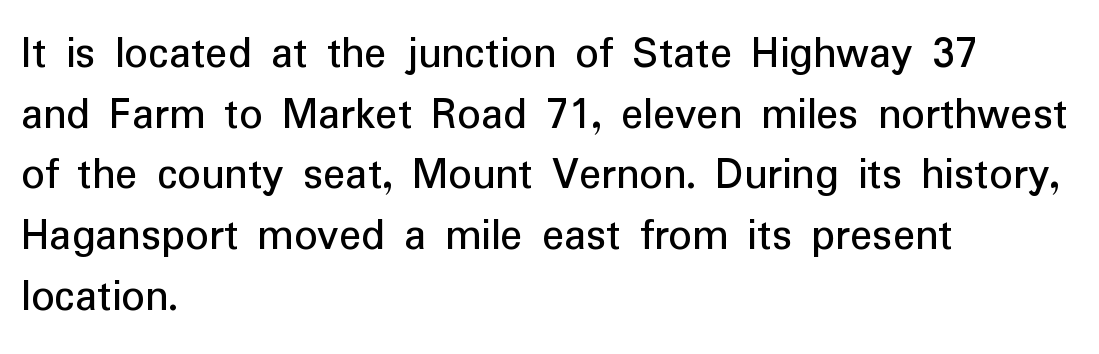
Q: Is the text bold? A: No.
Q: Is the text italic (slanted)? A: No, it is upright.
Q: Is the typeface a serif or a sans-serif typeface? A: Sans-serif.
Q: Is the text underlined? A: No.
Q: How is the paragraph aligned? A: Left-aligned.
Q: Is the spacing between letters normal or unusually wide? A: Normal.
Q: Is the spacing between lines tight, normal or loose? A: Normal.
Q: Width (condensed, normal, or wide)? A: Normal.
Q: Stroke contrast? A: Low.
Q: x-height? A: Medium.
Q: Monospaced? A: No.
